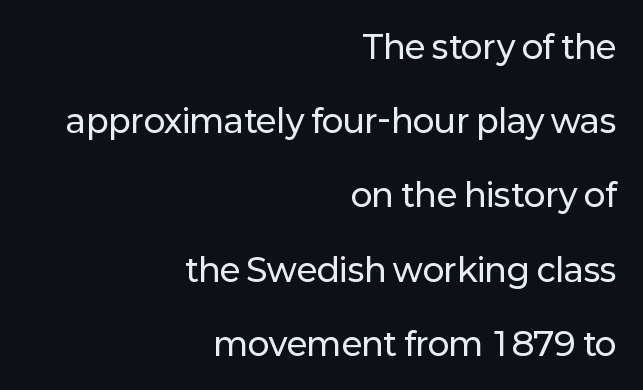
Notice the wide empty band between every row — that's loose leading. Posture: vertical. Characters follow at the spacing the type designer built in. Honestly, there is no underline to notice here at all. Font category for this specimen: sans-serif.
